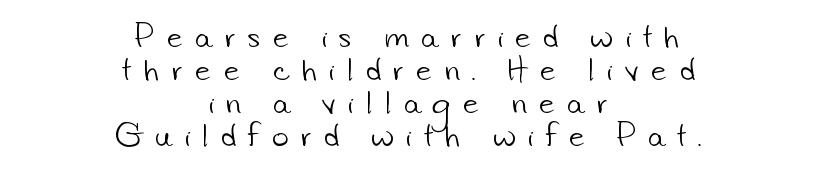
The image shows 28 px light sans-serif type; set centered, line spacing 1.18x, unusually wide letter spacing (+0.45 em), not underlined; low stroke contrast and a small x-height.
